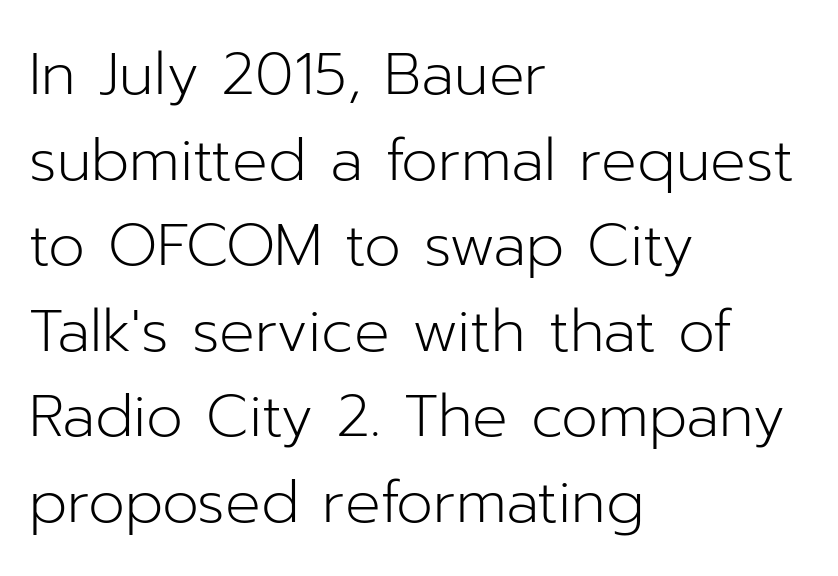
The image shows 59 px light sans-serif type, upright; set left-aligned, normal line spacing (1.45x), normal letter spacing, not underlined; low stroke contrast and a medium x-height.
